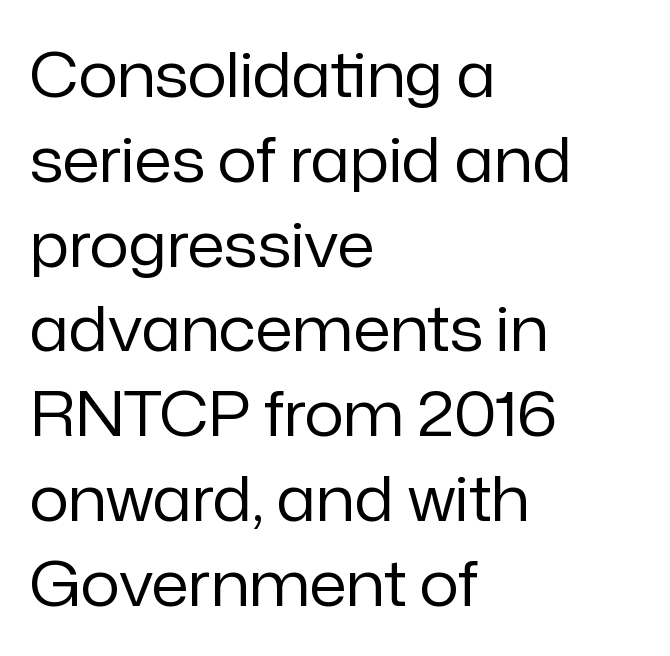
{"serif": "no", "italic": "no", "bold": "no", "weight": "regular", "width": "normal", "stroke_contrast": "low", "x_height": "medium", "monospaced": "no", "underline": "no", "align": "left", "line_spacing": "normal", "line_spacing_ratio": 1.39, "letter_spacing": "normal", "letter_spacing_em": 0.0, "glyph_px": 61}
